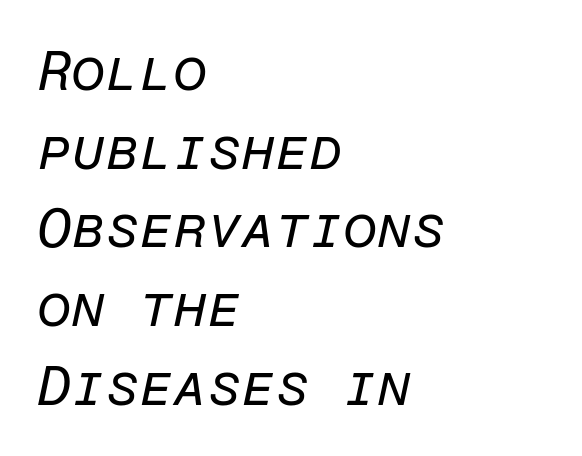
Note the uniform advance width — an 'i' takes as much space as an 'm'. The glyphs look as if they've been sheared to an angle. The lines sit at an ordinary, default distance from one another. Caption: face not bold, strokes unweighted. The text block is weighted toward the left margin, trailing off unevenly rightward. The line texture is even and compact thanks to regular tracking.
